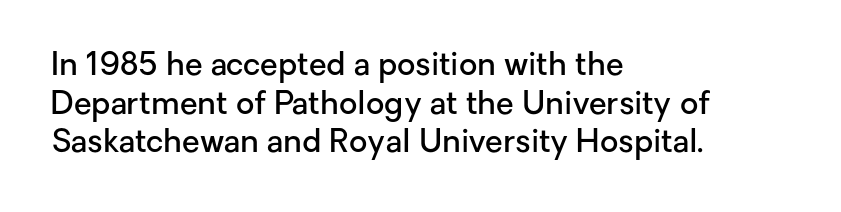
Are there feet on the stems? There aren't — it's a sans. A typesetter would call this proportional, since set widths differ per character. When letters stand straight like this, we call the style roman or upright. Here the glyphs are tracked normally, forming tight word shapes. Slightly chunky letters — semibold, I'd say, not full bold. Compared with a centered layout, this one pins lines to the left instead.
